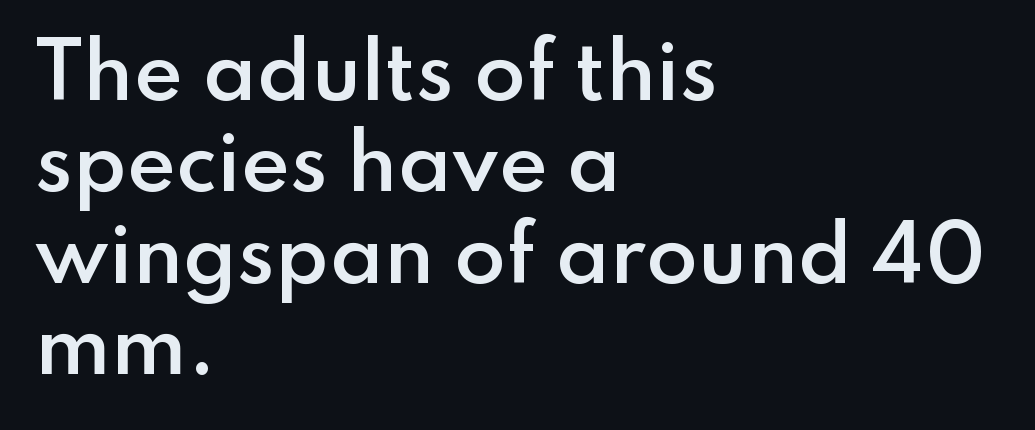
The image shows 75 px semibold sans-serif type, upright; set left-aligned, line spacing 1.22x, normal letter spacing, not underlined; low stroke contrast and a small x-height.
